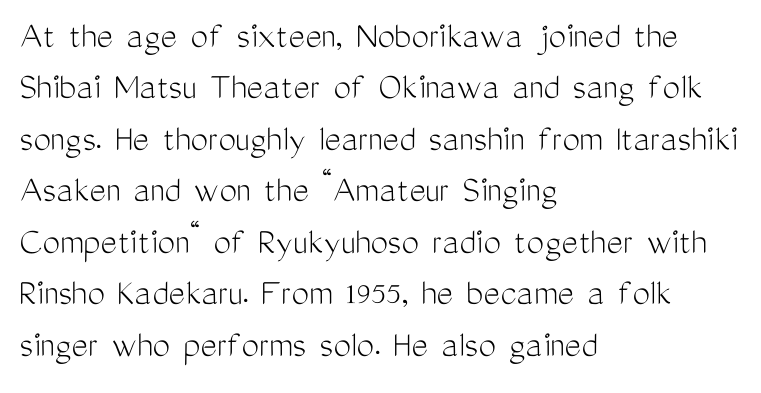
Think standard paragraph weight, or any step lighter than that. Each letter keeps its own natural width here, so spacing adapts to shape. The tracking reads as untouched default to a designer's eye. Lines of text with bare space underneath. If you drew a line through each stem, it would be perfectly vertical.
